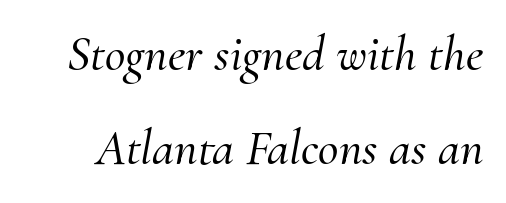
Q: Is the text italic (slanted)? A: Yes, it leans right by about 10 degrees.
Q: Is the typeface a serif or a sans-serif typeface? A: Serif.
Q: Is the text underlined? A: No.
Q: Is the spacing between letters normal or unusually wide? A: Normal.
Q: Width (condensed, normal, or wide)? A: Normal.
Q: Stroke contrast? A: Medium.
Q: x-height? A: Small.
Q: Monospaced? A: No.
